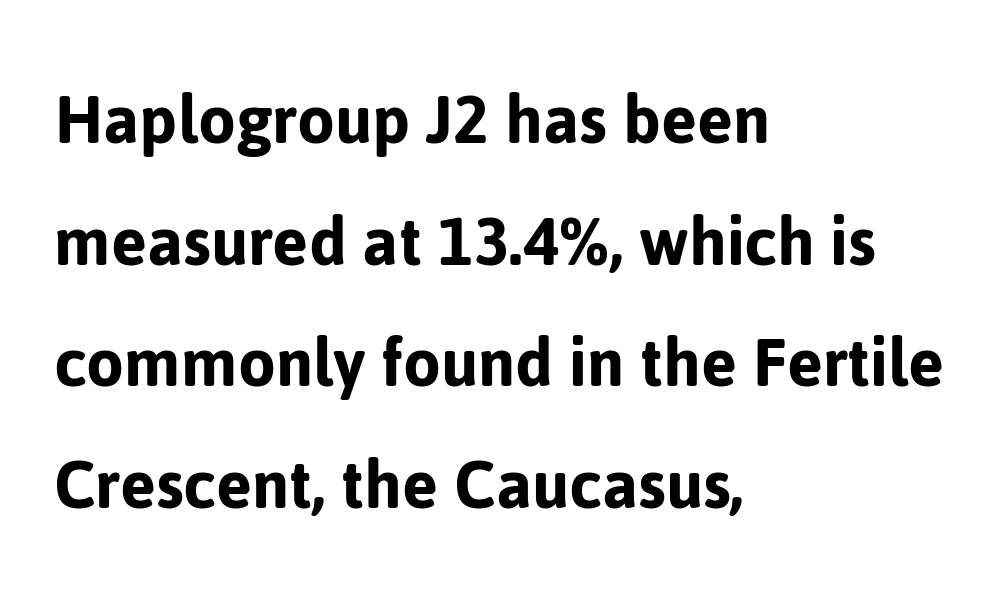
These lines were composed using upright roman letters. Proportional: the letters do not fall into vertical columns. Vertical spacing — default. Left-aligned paragraph, ragged on the right. The glyphs in this specimen are sans serif.
